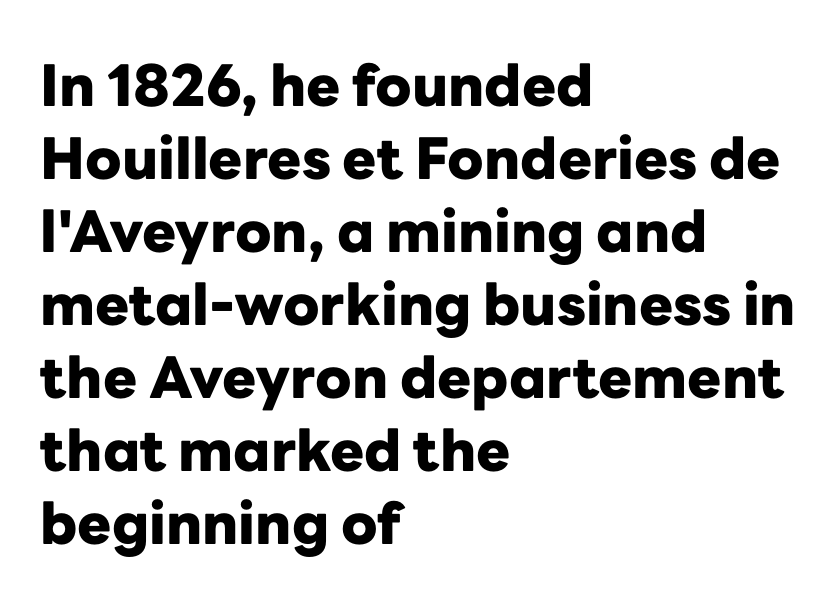
The image shows 57 px heavy sans-serif type, upright; set left-aligned, normal line spacing (1.28x), normal letter spacing, not underlined; low stroke contrast and a medium x-height.
